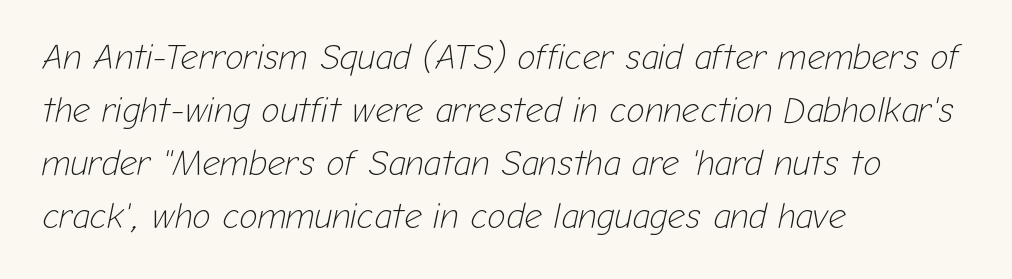
Q: Is the text bold? A: No.
Q: Is the text italic (slanted)? A: Yes, it leans right by about 12 degrees.
Q: Is the text underlined? A: No.
Q: How is the paragraph aligned? A: Left-aligned.
Q: Is the spacing between letters normal or unusually wide? A: Normal.
Q: Is the spacing between lines tight, normal or loose? A: Normal.
Q: Width (condensed, normal, or wide)? A: Normal.
Q: Stroke contrast? A: Low.
Q: x-height? A: Medium.
Q: Monospaced? A: No.
